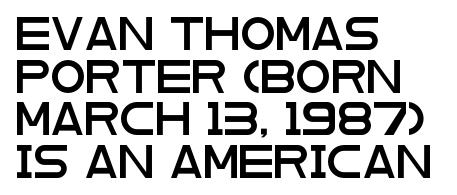
The image shows 32 px wide sans-serif type, upright; set left-aligned, normal line spacing (1.33x), normal letter spacing, not underlined; low stroke contrast and a large x-height.
